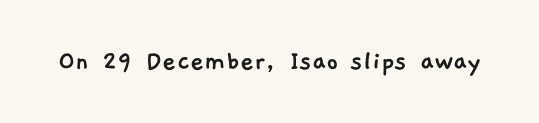
Q: Is the typeface a serif or a sans-serif typeface? A: Sans-serif.
Q: Is the text underlined? A: No.
Q: Is the spacing between letters normal or unusually wide? A: Normal.
Q: Width (condensed, normal, or wide)? A: Normal.
Q: Stroke contrast? A: Low.
Q: x-height? A: Medium.
Q: Monospaced? A: No.
